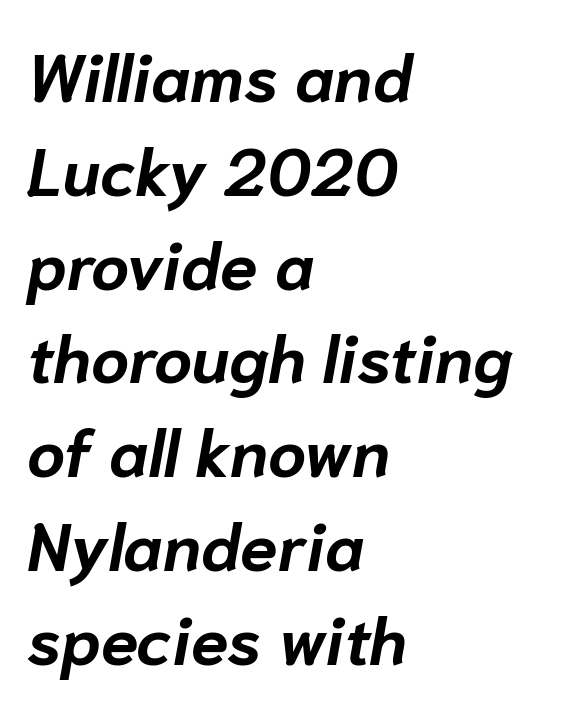
Slanted lettering throughout. In terms of leading, this rendering sits right in the middle. Decoration check: the copy has no underline. Is this a fixed-width face? No — the glyphs have proportional, varying widths.
